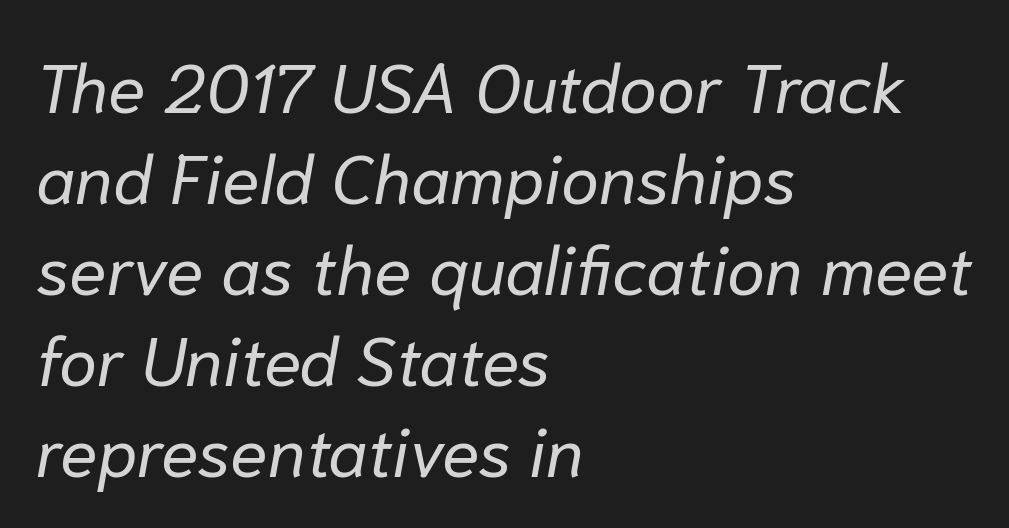
The gap between lines stays unmarked. Ink coverage per letter is moderate at most. Is this a fixed-width face? No — the glyphs have proportional, varying widths. Honestly, the row spacing looks completely unremarkable.
